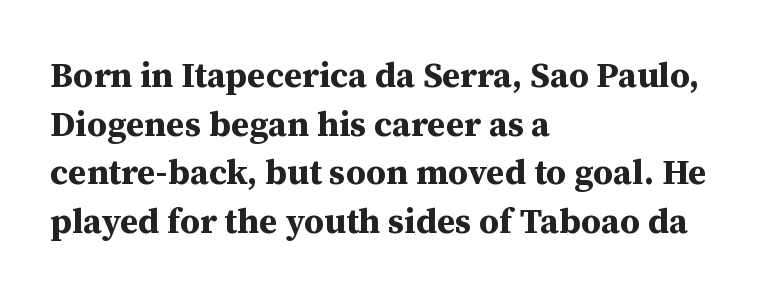
{"serif": "yes", "italic": "no", "bold": "yes", "weight": "bold", "width": "normal", "stroke_contrast": "medium", "x_height": "medium", "monospaced": "no", "underline": "no", "align": "left", "line_spacing": "normal", "line_spacing_ratio": 1.39, "letter_spacing": "normal", "letter_spacing_em": 0.0, "glyph_px": 35}
